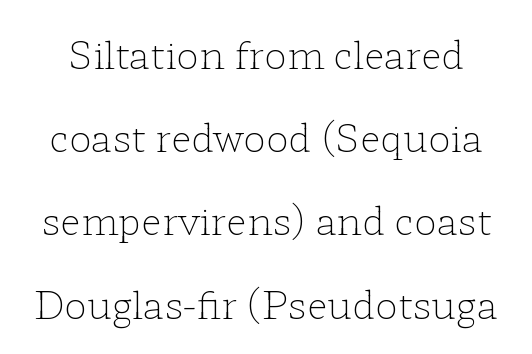
Q: Is the text bold? A: No.
Q: Is the text italic (slanted)? A: No, it is upright.
Q: Is the typeface a serif or a sans-serif typeface? A: Serif.
Q: Is the text underlined? A: No.
Q: Is the spacing between letters normal or unusually wide? A: Normal.
Q: Is the spacing between lines tight, normal or loose? A: Loose.
Q: Width (condensed, normal, or wide)? A: Wide.
Q: Stroke contrast? A: Low.
Q: x-height? A: Medium.
Q: Monospaced? A: No.
